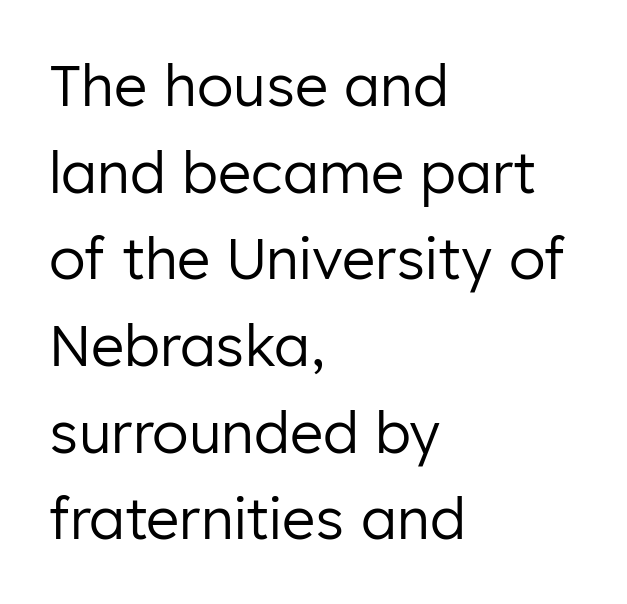
The image shows 57 px regular-weight sans-serif type, upright; set left-aligned, normal line spacing (1.52x), normal letter spacing, not underlined; low stroke contrast and a medium x-height.
